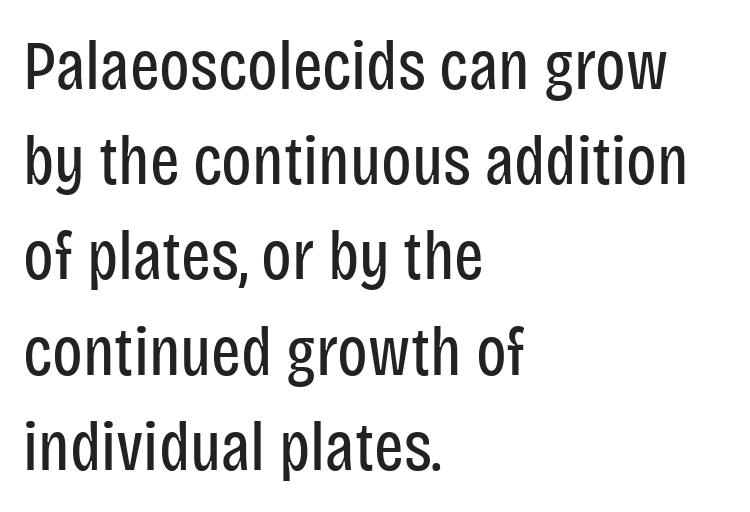
{"serif": "no", "italic": "no", "bold": "no", "weight": "regular", "width": "condensed", "stroke_contrast": "low", "x_height": "large", "monospaced": "no", "underline": "no", "align": "left", "line_spacing": "normal", "line_spacing_ratio": 1.36, "letter_spacing": "normal", "letter_spacing_em": 0.0, "glyph_px": 70}
